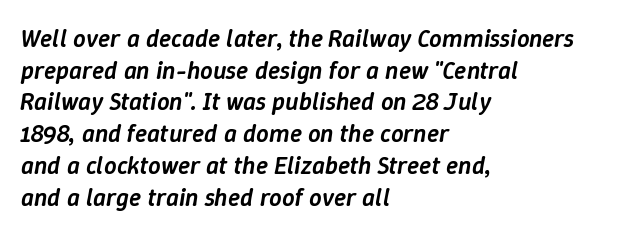
If you drew a ruler down the left edge, every line would touch it. Compared with typical paragraphs, the rows here are spaced about the same. This rendering features lettering with no underline. The face used here has a pronounced slope to its letters. The rendering uses a semibold face; strokes are thickened but not to full bold.
